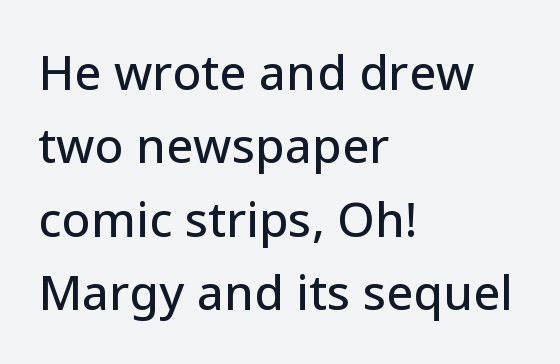
Is the letter spacing exaggerated? No — it looks like the ordinary default. One glance says typical: line gaps are just what's usual. The letters advance in unequal steps, a hallmark of proportional type. Classification — sans serif. The area under the type is left untouched. It's the straight-up-and-down kind of type.
